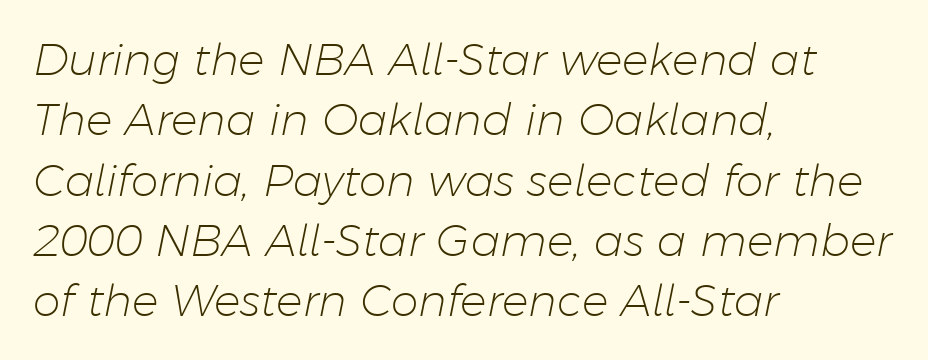
The strokes carry an ordinary text weight at most. The text block is weighted toward the left margin, trailing off unevenly rightward. Characters follow at the spacing the type designer built in. Summary of vertical rhythm: regular, with standard interline spacing.
